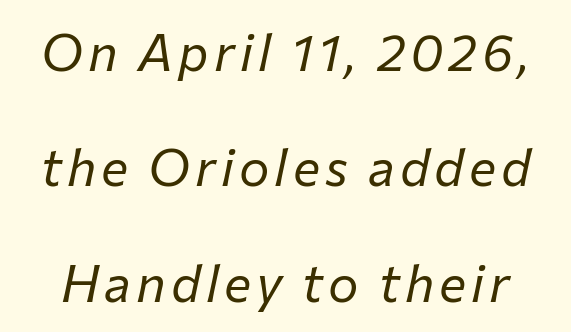
The image shows 51 px regular-weight type, italic (leaning right); set loose line spacing (2.26x), not underlined; low stroke contrast and a medium x-height.
